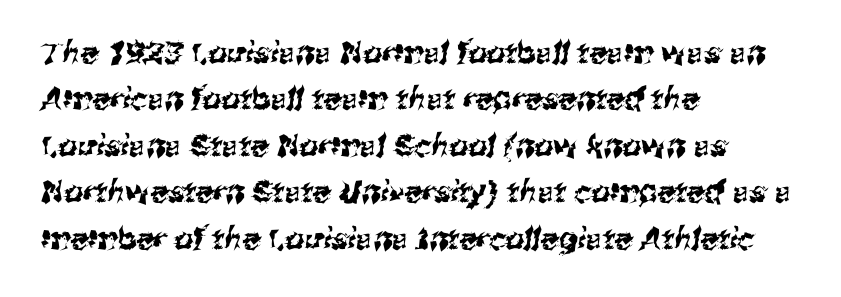
These lines stack with their left ends in a neat column. Notice how descenders clear the ascenders below comfortably — that's standard leading. Each row of text sits above clean, open space. Default kerning and tracking; the words read as compact shapes. Look at the bottom of the vertical strokes: they stop flat, with no serifs. Each letter keeps its own natural width here, so spacing adapts to shape.
